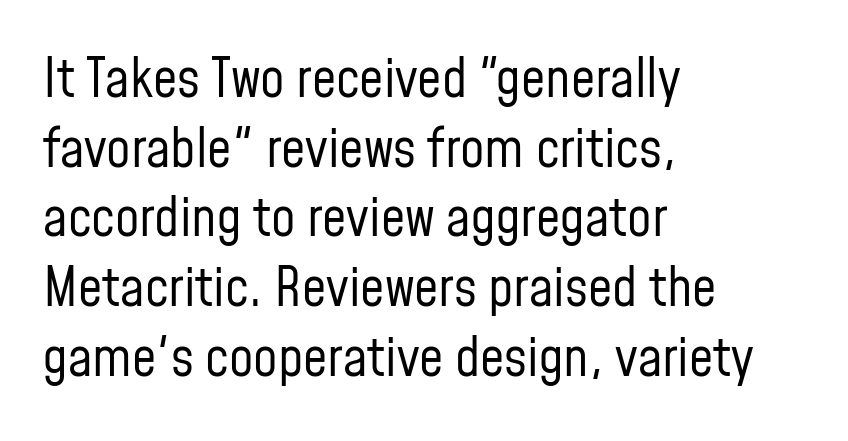
The image shows 54 px regular-weight, condensed sans-serif type, upright; set left-aligned, normal line spacing (1.29x), normal letter spacing, not underlined; low stroke contrast and a medium x-height.
